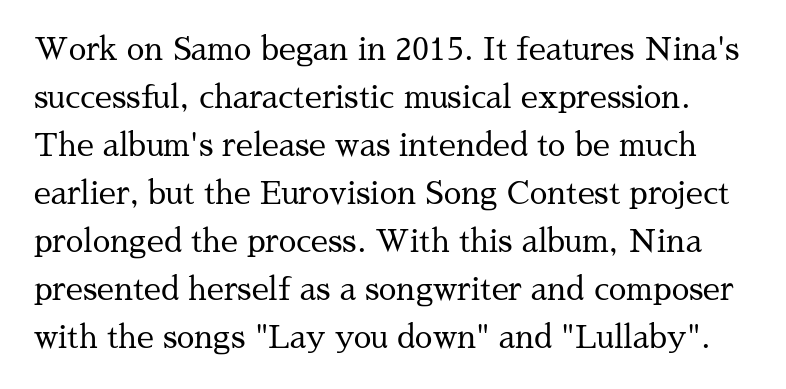
{"serif": "yes", "italic": "no", "bold": "no", "weight": "regular", "width": "normal", "stroke_contrast": "medium", "x_height": "medium", "monospaced": "no", "underline": "no", "line_spacing": "normal", "line_spacing_ratio": 1.55, "letter_spacing": "normal", "letter_spacing_em": 0.0, "glyph_px": 31}
